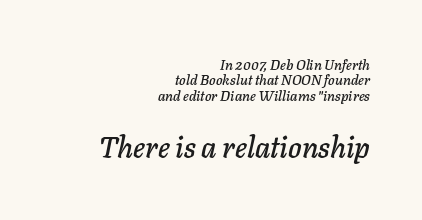
Spacing verdict: proportional, widths tailored to each character. Tightly led — the rows are bunched. How are the letters spaced? Ordinarily, with no added tracking. Typeset ragged left — the right edge is the straight one. The face used here appears at its bigger size in the lower chunk.
